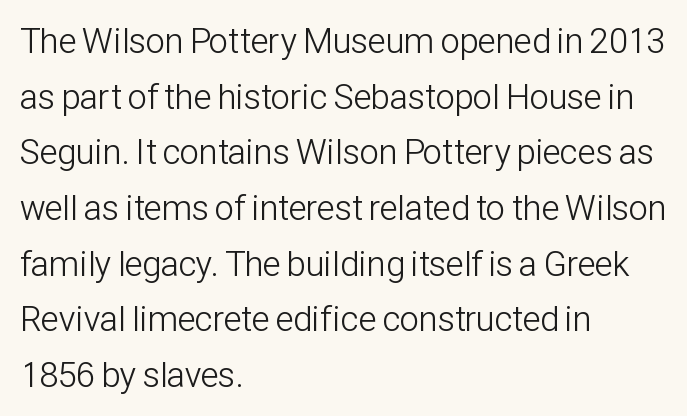
This sample is left-justified, so line endings fall wherever the words run out. This sample has the flowing, uneven cadence of proportional lettering. Each row of text sits above clean, open space. Nothing unusual about the tracking: characters are spaced as the font intends. Unlike a traditional serif, this face leaves its strokes unadorned.
